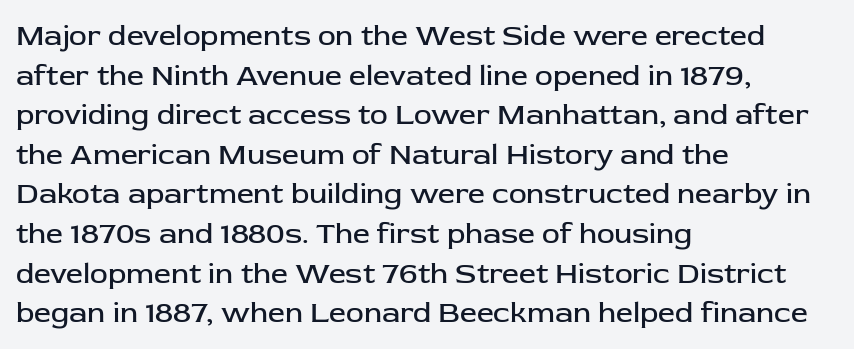
Each letter keeps its own natural width here, so spacing adapts to shape. Line beginnings align vertically; line endings do not. The characters display no serif detailing; their extremities are plain. The designer left line spacing at the default. Honestly, there is no underline to notice here at all.
